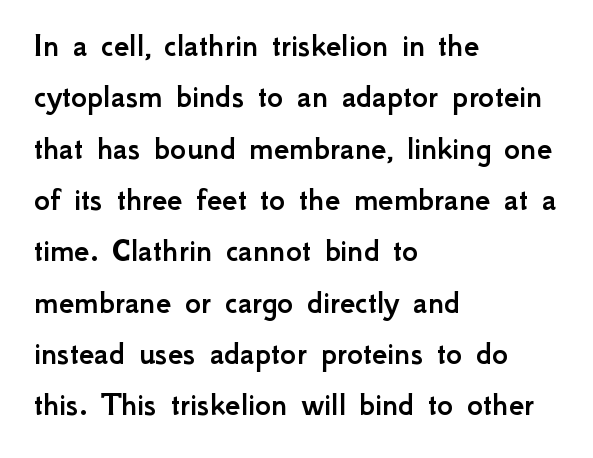
Line beginnings align vertically; line endings do not. Each new line begins a customary step beneath the previous one. The passage shown is not underscored anywhere. This sample uses plain, unmodified letter spacing. The font family rendered here belongs to the sans-serif group. The rendering uses natural spacing where letterforms have individual widths.
